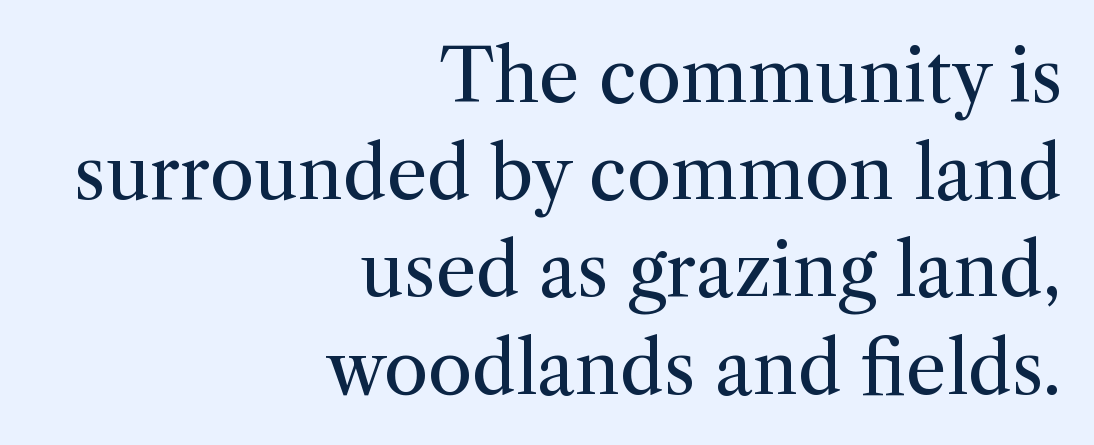
The image shows 72 px regular-weight serif type, upright; set right-aligned, normal line spacing (1.35x), normal letter spacing, not underlined; medium stroke contrast and a medium x-height.
